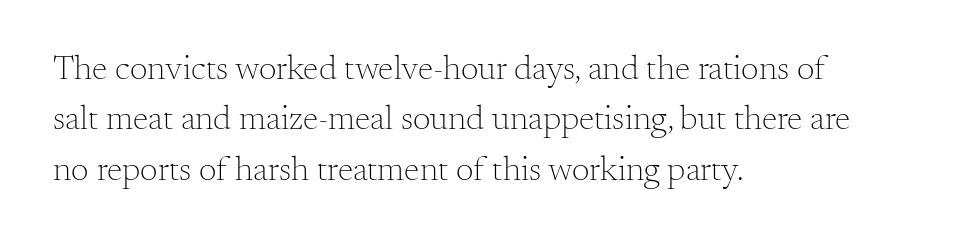
The image shows 35 px light serif type, upright; set left-aligned, normal line spacing (1.44x), normal letter spacing, not underlined; medium stroke contrast and a small x-height.
